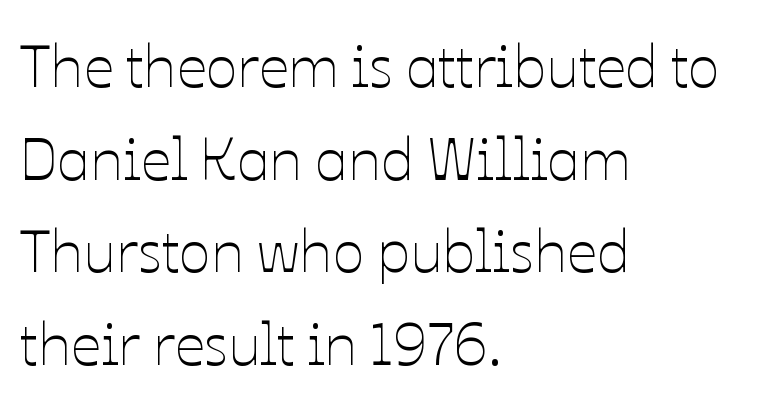
{"italic": "no", "bold": "no", "weight": "thin", "width": "normal", "stroke_contrast": "low", "x_height": "medium", "monospaced": "no", "underline": "no", "align": "left", "line_spacing": "normal", "line_spacing_ratio": 1.57, "letter_spacing": "normal", "letter_spacing_em": 0.0, "glyph_px": 59}
